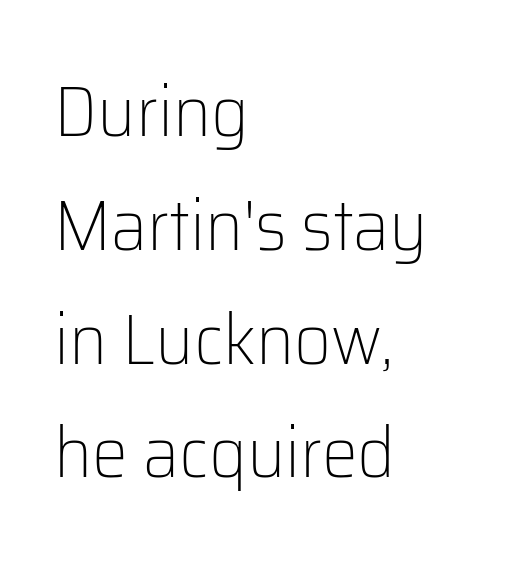
{"serif": "no", "italic": "no", "bold": "no", "weight": "light", "width": "normal", "stroke_contrast": "low", "x_height": "medium", "monospaced": "no", "underline": "no", "align": "left", "line_spacing": "normal", "line_spacing_ratio": 1.58, "letter_spacing": "normal", "letter_spacing_em": 0.0, "glyph_px": 72}
